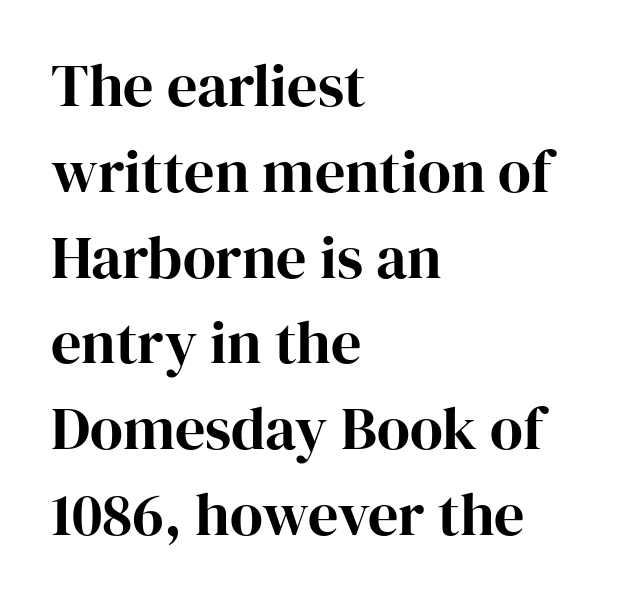
The letterforms sit shoulder to shoulder at normal distance. The leading is moderate, giving the passage an even texture. Stroke terminals: seriffed. It's the straight-up-and-down kind of type.
